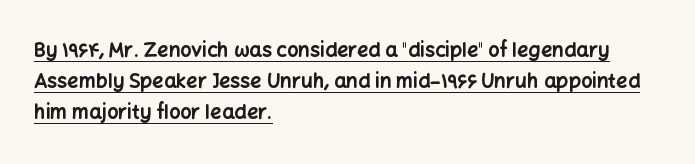
Q: Is the text bold? A: Yes.
Q: Is the text italic (slanted)? A: No, it is upright.
Q: Is the text underlined? A: Yes.
Q: How is the paragraph aligned? A: Left-aligned.
Q: Is the spacing between letters normal or unusually wide? A: Normal.
Q: Is the spacing between lines tight, normal or loose? A: Normal.
